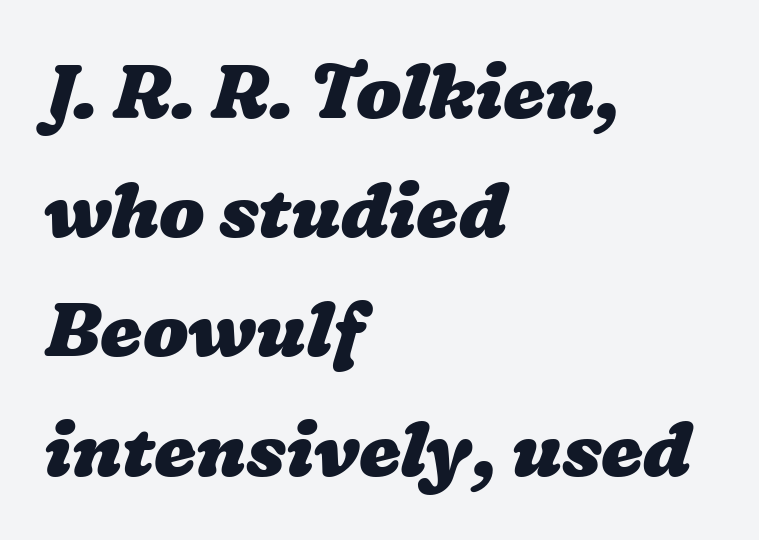
Q: Is the text bold? A: Yes.
Q: Is the text underlined? A: No.
Q: How is the paragraph aligned? A: Left-aligned.
Q: Is the spacing between letters normal or unusually wide? A: Normal.
Q: Is the spacing between lines tight, normal or loose? A: Normal.
Q: Width (condensed, normal, or wide)? A: Wide.
Q: Stroke contrast? A: Low.
Q: x-height? A: Medium.
Q: Monospaced? A: No.
